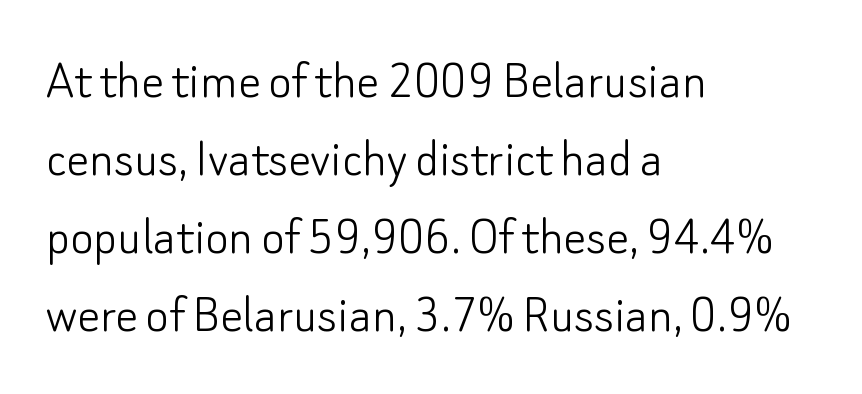
Note the varied advance widths — an 'i' is clearly narrower than an 'm'. Observe the absence of serifs on each vertical stroke in this sample. The compositor pushed each line to the left boundary. Decoration check: the copy has no underline.
